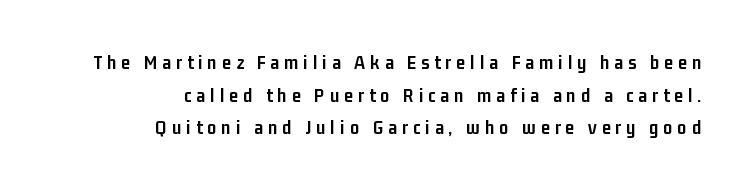
The image shows 20 px bold type, upright; set right-aligned, normal line spacing (1.63x), unusually wide letter spacing (+0.25 em), not underlined.
